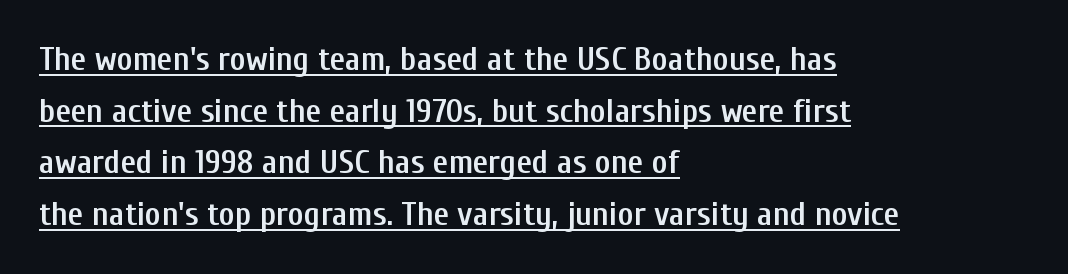
In CSS terms this would be text-align: left. The rendering uses natural spacing where letterforms have individual widths. I'd describe the lettering as semibold — firm but not a full bold. Interline gaps are of average width in this sample. Standard letterfit; no display-style spreading of the glyphs.
